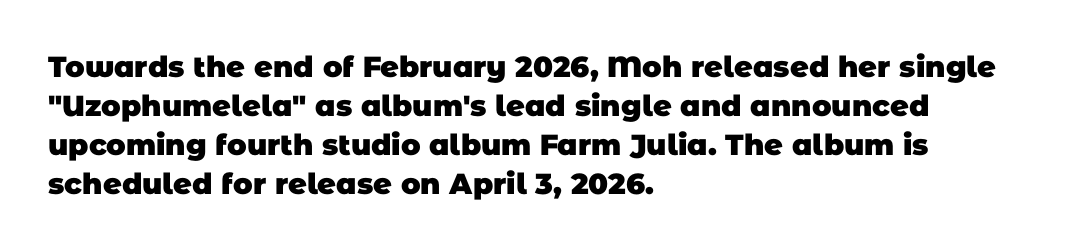
Q: Is the text bold? A: Yes.
Q: Is the typeface a serif or a sans-serif typeface? A: Sans-serif.
Q: Is the text underlined? A: No.
Q: How is the paragraph aligned? A: Left-aligned.
Q: Is the spacing between letters normal or unusually wide? A: Normal.
Q: Is the spacing between lines tight, normal or loose? A: Normal.
Q: Width (condensed, normal, or wide)? A: Normal.
Q: Stroke contrast? A: Low.
Q: x-height? A: Large.
Q: Monospaced? A: No.
